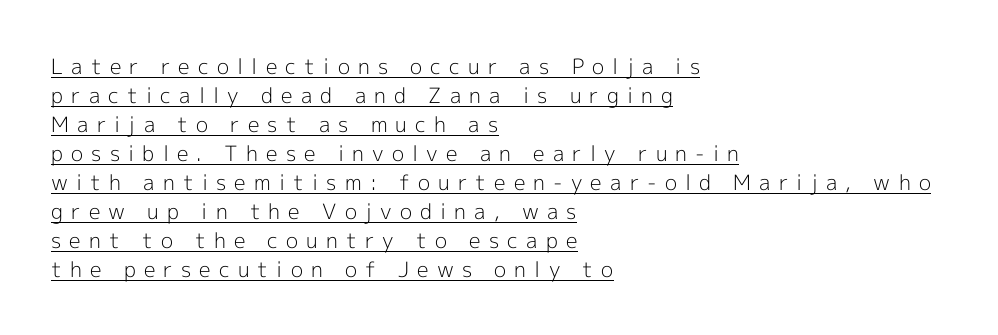
The image shows 21 px text type, upright; set left-aligned, normal line spacing (1.38x), unusually wide letter spacing (+0.39 em), underlined.
